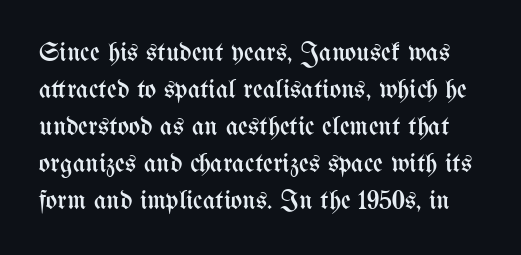
Q: Is the text bold? A: No.
Q: Is the text italic (slanted)? A: No, it is upright.
Q: Is the text underlined? A: No.
Q: Is the spacing between letters normal or unusually wide? A: Normal.
Q: Is the spacing between lines tight, normal or loose? A: Normal.
